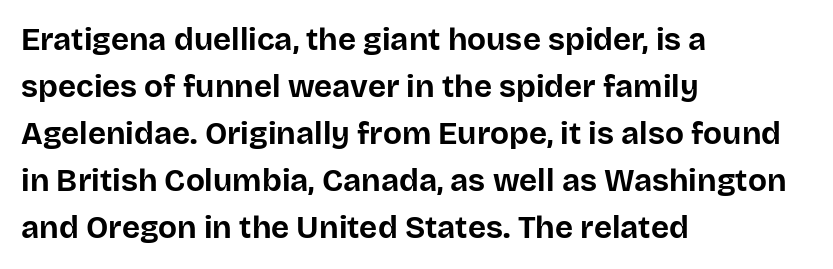
{"serif": "no", "italic": "no", "bold": "yes", "weight": "bold", "width": "normal", "stroke_contrast": "low", "x_height": "large", "monospaced": "no", "underline": "no", "align": "left", "line_spacing": "normal", "line_spacing_ratio": 1.52, "letter_spacing": "normal", "letter_spacing_em": 0.0, "glyph_px": 31}
